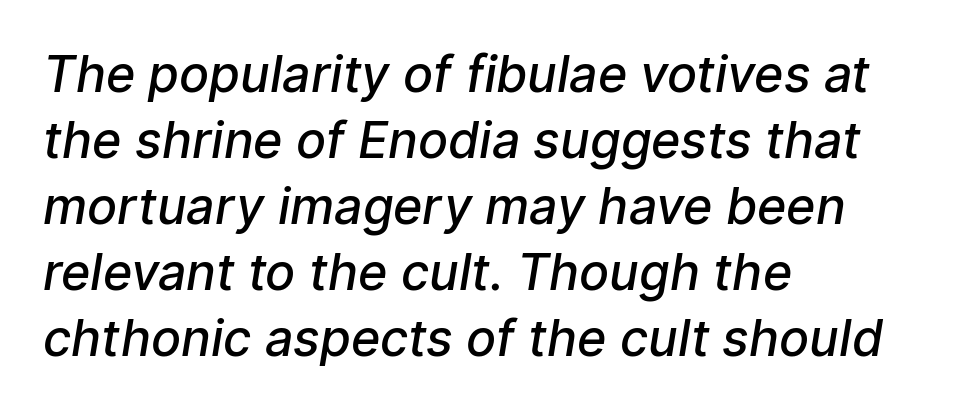
The image shows 50 px semibold sans-serif type; set left-aligned, normal line spacing (1.32x), normal letter spacing, not underlined; low stroke contrast and a medium x-height.
